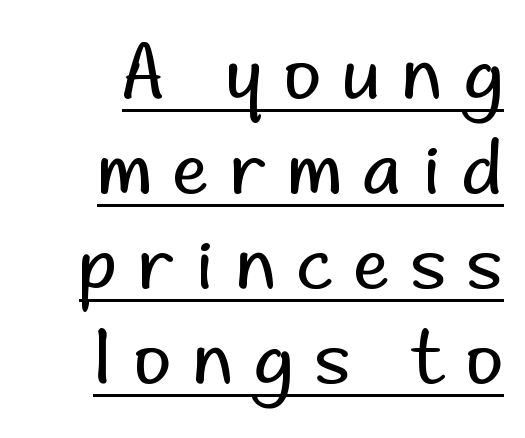
{"serif": "no", "italic": "no", "bold": "no", "weight": "regular", "width": "normal", "stroke_contrast": "low", "x_height": "small", "monospaced": "no", "underline": "yes", "align": "right", "line_spacing": "normal", "line_spacing_ratio": 1.3, "letter_spacing": "wide", "letter_spacing_em": 0.29, "glyph_px": 73}
